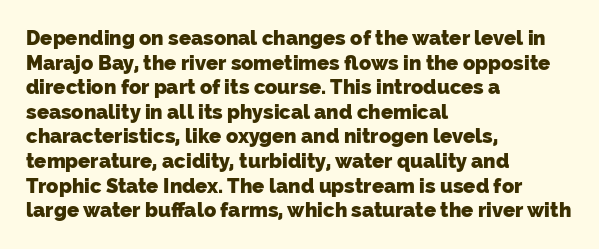
{"bold": "yes", "underline": "no", "align": "left", "line_spacing_ratio": 1.23, "letter_spacing": "normal", "letter_spacing_em": 0.0, "glyph_px": 20}
